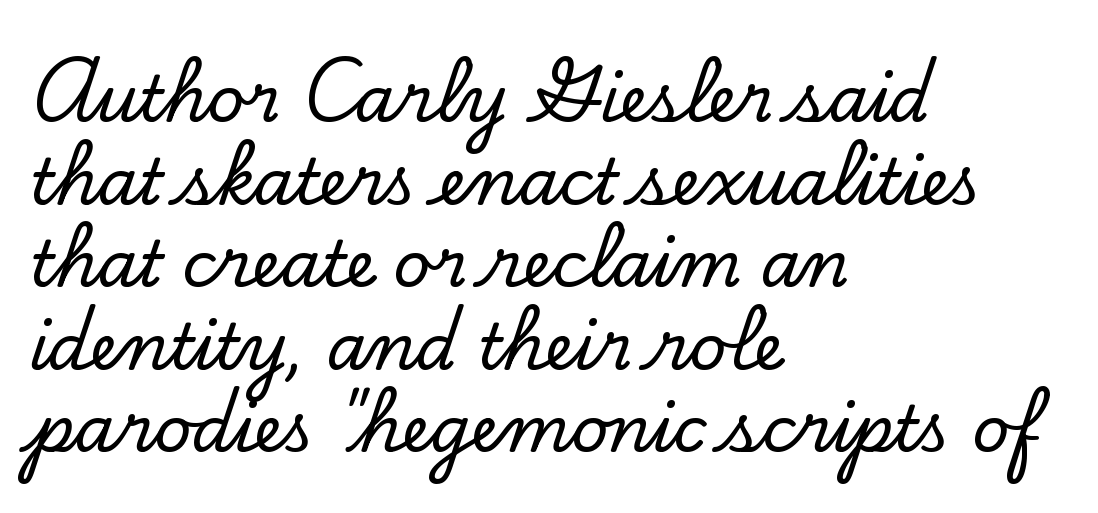
Q: Is the text italic (slanted)? A: Yes.
Q: Is the typeface a serif or a sans-serif typeface? A: Serif.
Q: Is the text underlined? A: No.
Q: How is the paragraph aligned? A: Left-aligned.
Q: Is the spacing between letters normal or unusually wide? A: Normal.
Q: Is the spacing between lines tight, normal or loose? A: Normal.
Q: Width (condensed, normal, or wide)? A: Normal.
Q: Stroke contrast? A: Low.
Q: x-height? A: Small.
Q: Monospaced? A: No.
